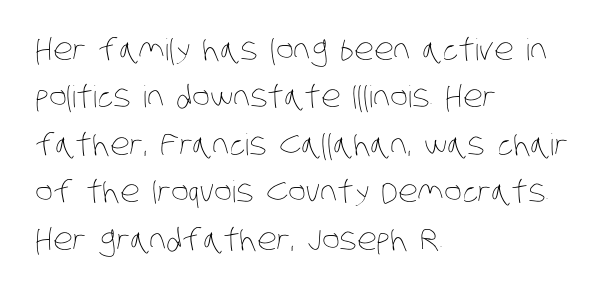
Each row of text sits above clean, open space. Each letter keeps its own natural width here, so spacing adapts to shape. The compositor pushed each line to the left boundary. If you measured baseline to baseline, you'd find a middling distance. Tracking value appears to be zero — textbook default spacing.
